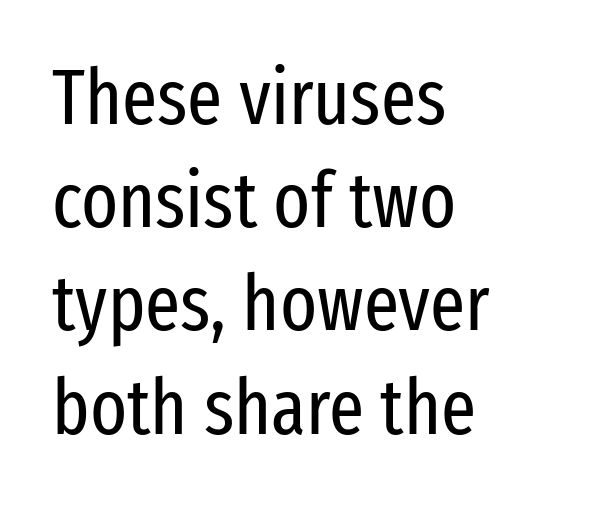
{"serif": "no", "italic": "no", "bold": "no", "weight": "regular", "width": "condensed", "stroke_contrast": "low", "x_height": "medium", "monospaced": "no", "underline": "no", "align": "left", "line_spacing": "normal", "line_spacing_ratio": 1.34, "letter_spacing": "normal", "letter_spacing_em": 0.0, "glyph_px": 77}
